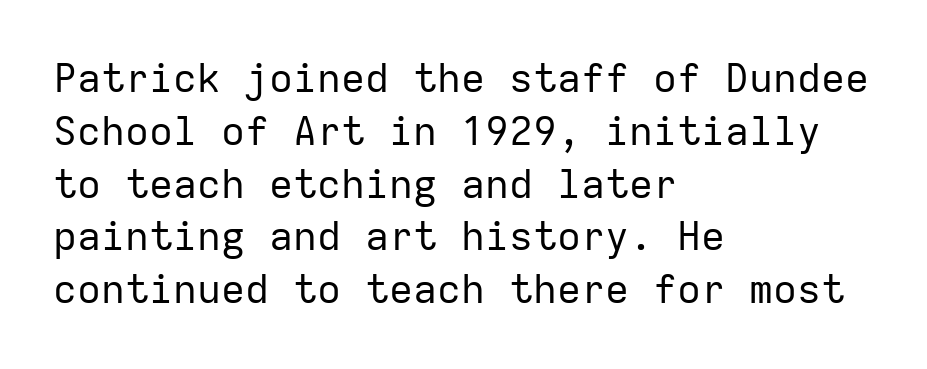
The image shows 40 px regular-weight sans-serif type, upright, monospaced; set left-aligned, normal line spacing (1.32x), normal letter spacing, not underlined; low stroke contrast and a medium x-height.
